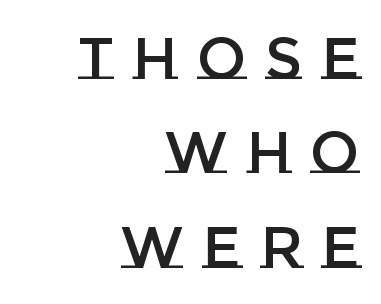
Each row of text sits above clean, open space. Someone cranked the tracking dial way up on this one. You could not count columns in this text — the font is proportionally spaced. In CSS terms this would be text-align: right.
